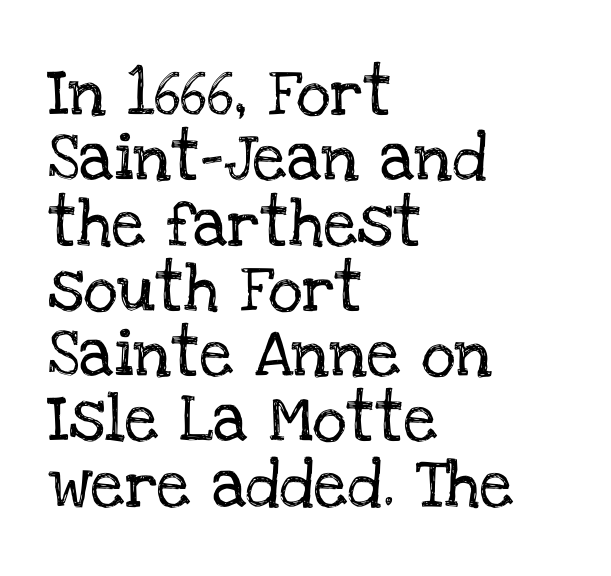
Q: Is the text italic (slanted)? A: No, it is upright.
Q: Is the typeface a serif or a sans-serif typeface? A: Serif.
Q: Is the text underlined? A: No.
Q: How is the paragraph aligned? A: Left-aligned.
Q: Is the spacing between letters normal or unusually wide? A: Normal.
Q: Is the spacing between lines tight, normal or loose? A: Normal.
Q: Width (condensed, normal, or wide)? A: Normal.
Q: Stroke contrast? A: Low.
Q: x-height? A: Large.
Q: Monospaced? A: No.
